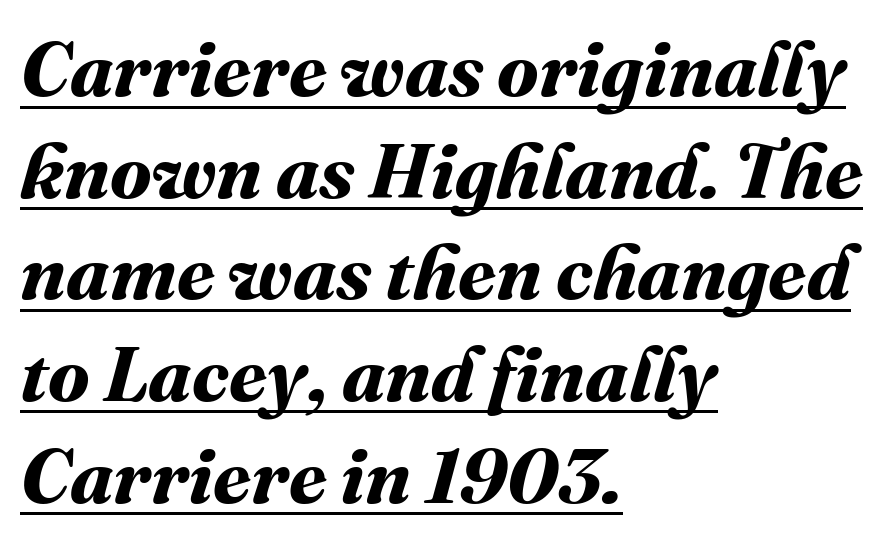
The image shows 77 px bold type; set left-aligned, normal line spacing (1.32x), normal letter spacing, underlined; medium stroke contrast and a medium x-height.
